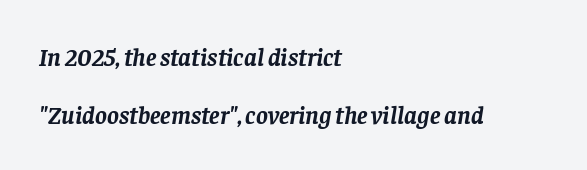
{"italic": "yes", "lean": "right", "slant_degrees": 8, "bold": "yes", "underline": "no", "align": "left", "line_spacing": "loose", "line_spacing_ratio": 2.34, "letter_spacing": "normal", "letter_spacing_em": 0.0, "glyph_px": 25}
